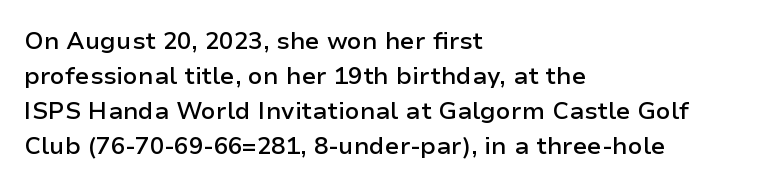
The image shows 24 px text type, upright; set left-aligned, normal line spacing (1.46x), normal letter spacing, not underlined.
